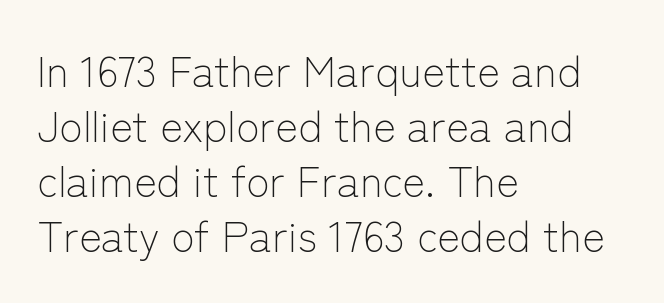
{"serif": "no", "italic": "no", "bold": "no", "weight": "light", "width": "normal", "stroke_contrast": "low", "x_height": "medium", "monospaced": "no", "underline": "no", "align": "left", "line_spacing": "normal", "line_spacing_ratio": 1.28, "letter_spacing": "normal", "letter_spacing_em": 0.0, "glyph_px": 43}
